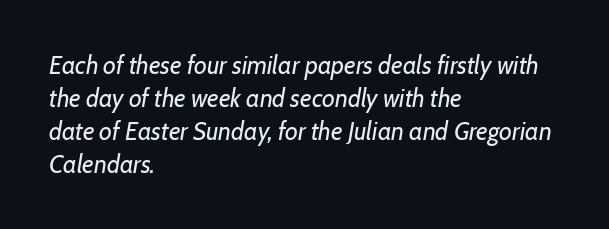
The image shows 25 px text type, italic (leaning right); set left-aligned, normal line spacing (1.32x), normal letter spacing, not underlined.
